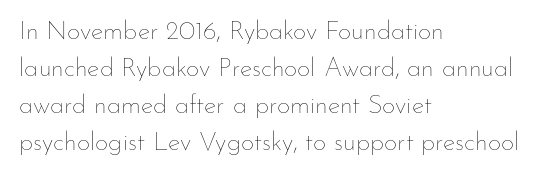
The image shows 26 px text type, upright; set left-aligned, normal line spacing (1.42x), normal letter spacing, not underlined.
